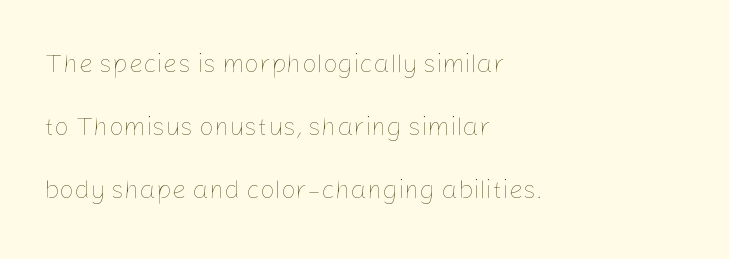
Characters follow at the spacing the type designer built in. Vertical stems look standard width or narrower in stroke. The letters stand upright; this is a roman face. Line beginnings align vertically; line endings do not. The glyphs are unaccompanied by any horizontal stroke below them. Compared with typical paragraphs, the rows here are farther apart.
